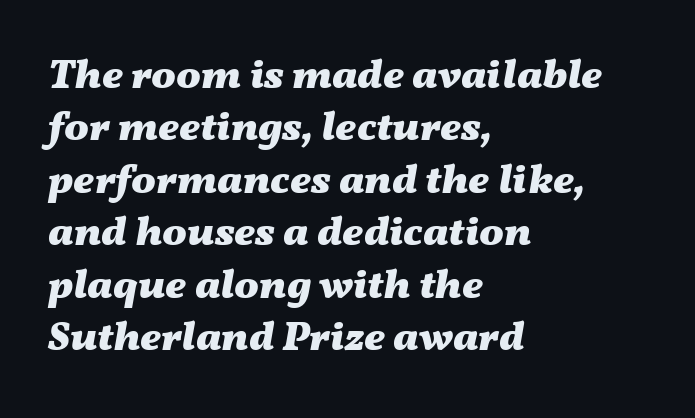
Q: Is the text bold? A: Yes.
Q: Is the text italic (slanted)? A: Yes, it leans right by about 11 degrees.
Q: Is the text underlined? A: No.
Q: How is the paragraph aligned? A: Left-aligned.
Q: Is the spacing between letters normal or unusually wide? A: Normal.
Q: Is the spacing between lines tight, normal or loose? A: Normal.
Q: Width (condensed, normal, or wide)? A: Wide.
Q: Stroke contrast? A: Medium.
Q: x-height? A: Medium.
Q: Monospaced? A: No.
